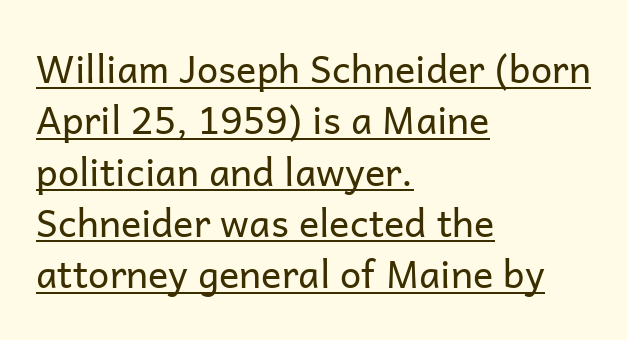
A rule runs beneath these lines of type. These lines were composed using upright roman letters. The type family on display is of the sans-serif kind. Casual observation: everything's shoved over to the left. This rendering leaves character spacing at its baseline value.
